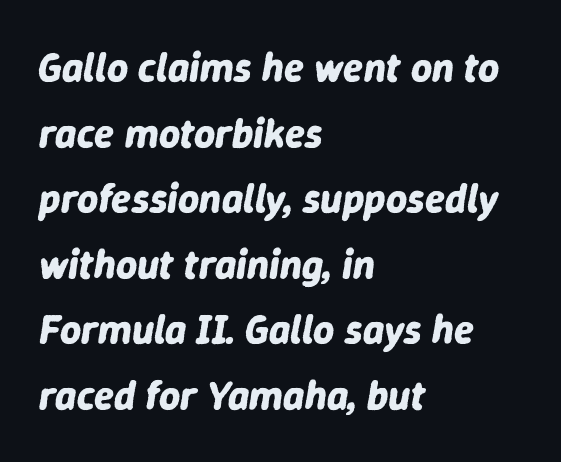
The image shows 41 px bold type, italic (leaning right); set left-aligned, normal line spacing (1.6x), normal letter spacing, not underlined; low stroke contrast and a medium x-height.
